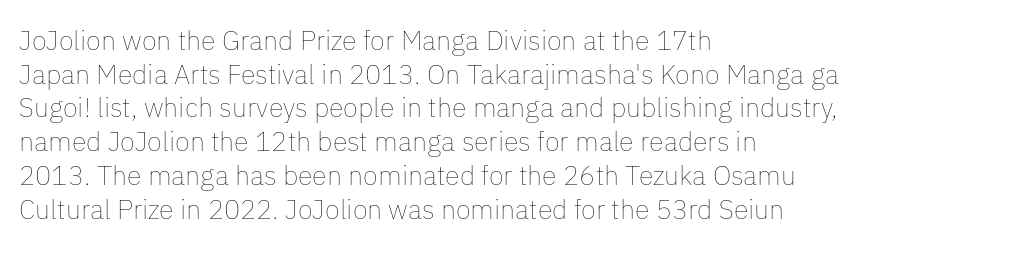
The image shows 27 px text type, upright; set left-aligned, normal line spacing (1.25x), normal letter spacing, not underlined.
